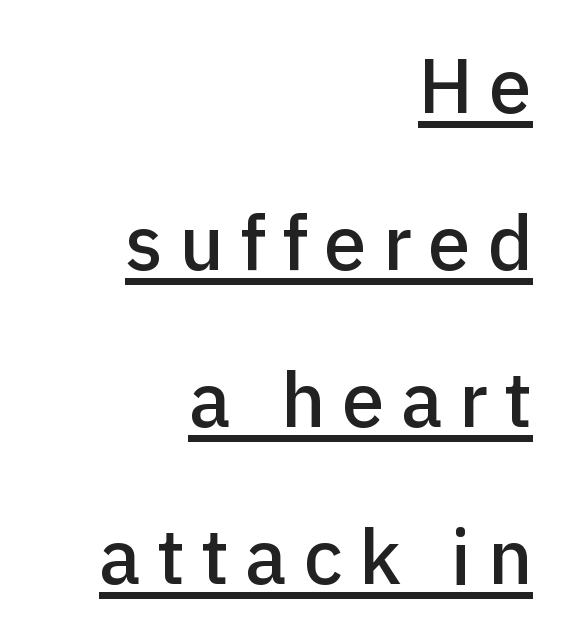
Characters follow at a spacing far wider than the type designer built in. The specimen reads as upright at a glance. Looks like regular typesetting: each glyph gets only the width it needs. The block of text is sparse from top to bottom, with ample space between rows. Type style note: lacks serifs. What decoration does the sample have? An underline.
